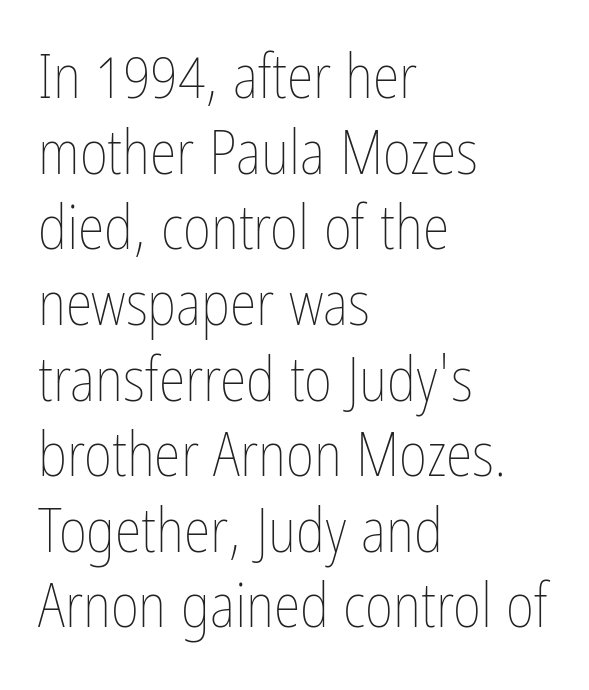
The image shows 61 px thin, condensed type, upright; set left-aligned, line spacing 1.24x, normal letter spacing, not underlined; low stroke contrast and a medium x-height.
